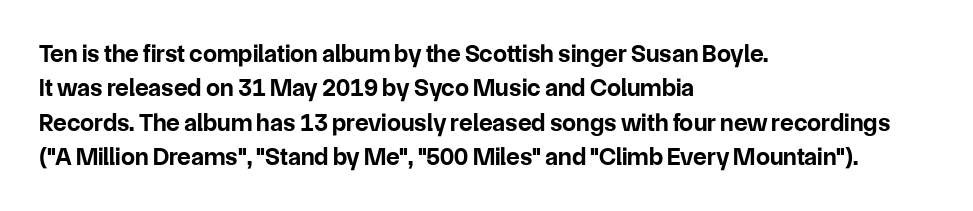
The image shows 25 px bold type, upright; set left-aligned, normal line spacing (1.38x), normal letter spacing, not underlined.
